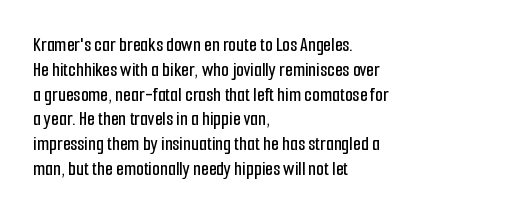
Q: Is the text italic (slanted)? A: No, it is upright.
Q: Is the text underlined? A: No.
Q: How is the paragraph aligned? A: Left-aligned.
Q: Is the spacing between letters normal or unusually wide? A: Normal.
